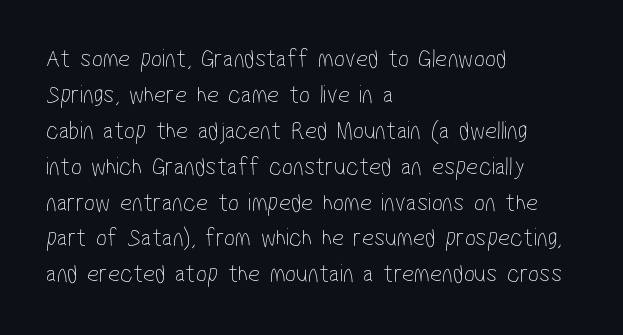
The image shows 26 px text type; set left-aligned, normal line spacing (1.38x), normal letter spacing, not underlined.
